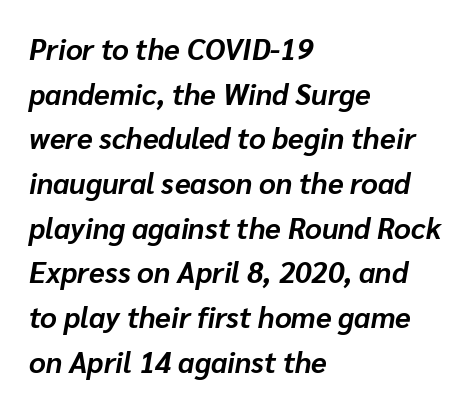
The image shows 29 px bold type, italic (leaning right); set left-aligned, normal line spacing (1.54x), normal letter spacing, not underlined; low stroke contrast and a medium x-height.
